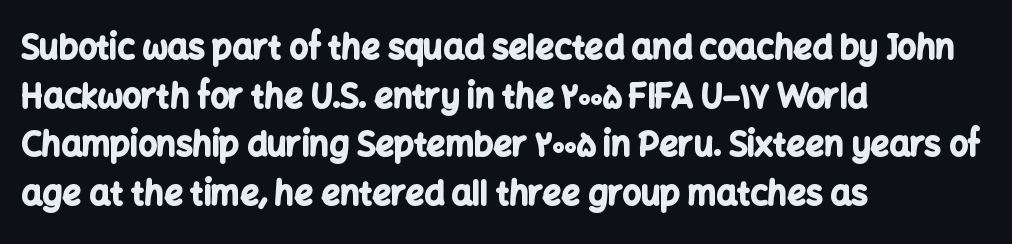
{"serif": "no", "italic": "no", "bold": "yes", "weight": "bold", "width": "normal", "stroke_contrast": "low", "x_height": "medium", "monospaced": "no", "underline": "no", "align": "left", "line_spacing": "normal", "line_spacing_ratio": 1.47, "letter_spacing": "normal", "letter_spacing_em": 0.0, "glyph_px": 33}
